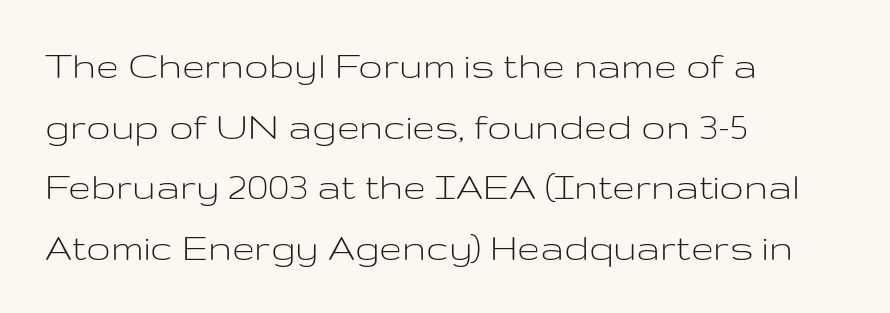
Q: Is the text bold? A: No.
Q: Is the text italic (slanted)? A: No, it is upright.
Q: Is the typeface a serif or a sans-serif typeface? A: Sans-serif.
Q: Is the text underlined? A: No.
Q: How is the paragraph aligned? A: Left-aligned.
Q: Is the spacing between letters normal or unusually wide? A: Normal.
Q: Is the spacing between lines tight, normal or loose? A: Normal.
Q: Width (condensed, normal, or wide)? A: Wide.
Q: Stroke contrast? A: Low.
Q: x-height? A: Medium.
Q: Monospaced? A: No.
